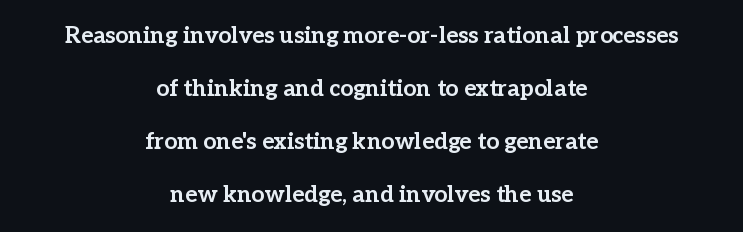
{"italic": "no", "bold": "yes", "underline": "no", "align": "center", "line_spacing": "loose", "line_spacing_ratio": 2.31, "letter_spacing": "normal", "letter_spacing_em": 0.0, "glyph_px": 23}
